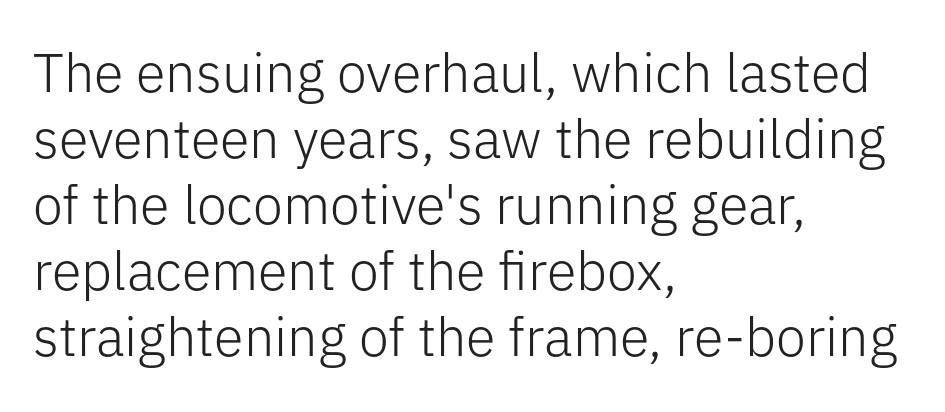
{"serif": "no", "italic": "no", "bold": "no", "weight": "light", "width": "normal", "stroke_contrast": "low", "x_height": "medium", "monospaced": "no", "underline": "no", "align": "left", "line_spacing_ratio": 1.22, "letter_spacing": "normal", "letter_spacing_em": 0.0, "glyph_px": 54}
